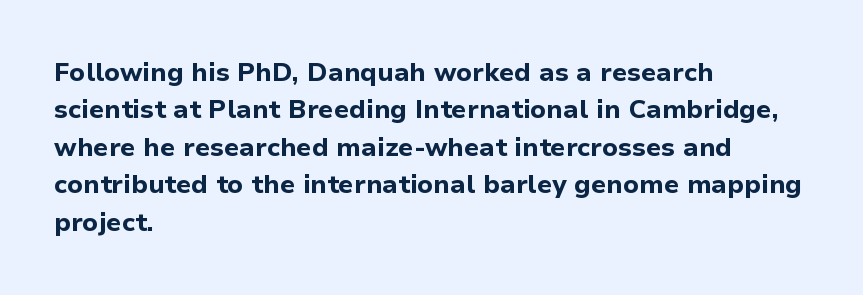
Q: Is the text bold? A: Yes.
Q: Is the text italic (slanted)? A: No, it is upright.
Q: Is the text underlined? A: No.
Q: How is the paragraph aligned? A: Left-aligned.
Q: Is the spacing between letters normal or unusually wide? A: Normal.
Q: Is the spacing between lines tight, normal or loose? A: Normal.
